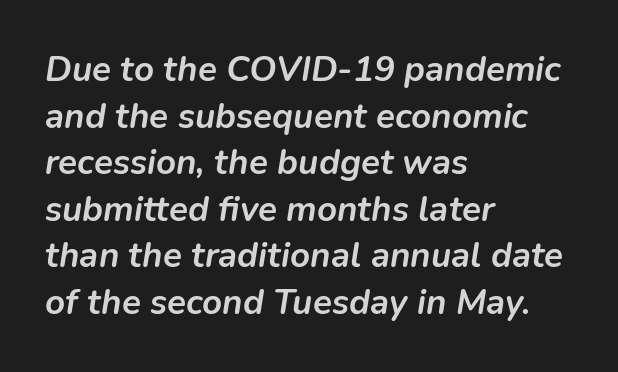
Q: Is the text bold? A: Yes.
Q: Is the text italic (slanted)? A: Yes, it leans right by about 9 degrees.
Q: Is the text underlined? A: No.
Q: How is the paragraph aligned? A: Left-aligned.
Q: Is the spacing between letters normal or unusually wide? A: Normal.
Q: Is the spacing between lines tight, normal or loose? A: Normal.
Q: Width (condensed, normal, or wide)? A: Normal.
Q: Stroke contrast? A: Low.
Q: x-height? A: Medium.
Q: Monospaced? A: No.
